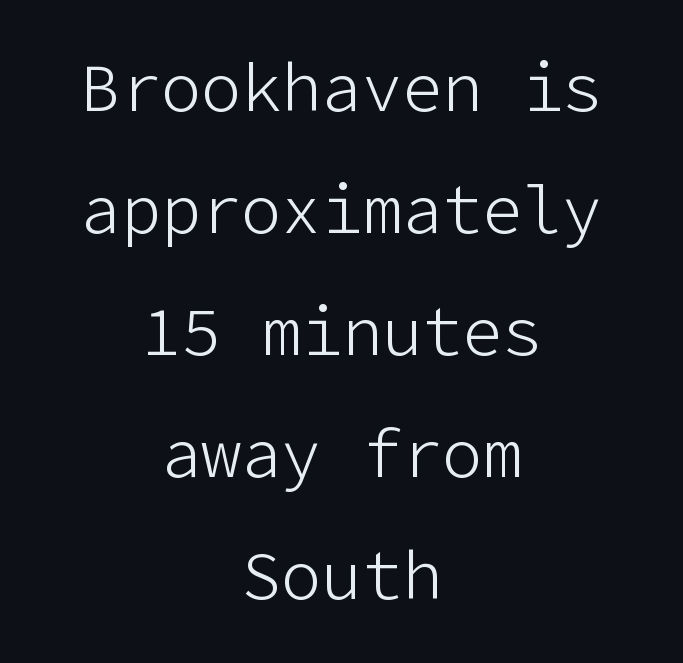
Q: Is the text bold? A: No.
Q: Is the text italic (slanted)? A: No, it is upright.
Q: Is the typeface a serif or a sans-serif typeface? A: Sans-serif.
Q: Is the text underlined? A: No.
Q: How is the paragraph aligned? A: Centered.
Q: Is the spacing between letters normal or unusually wide? A: Normal.
Q: Width (condensed, normal, or wide)? A: Normal.
Q: Stroke contrast? A: Low.
Q: x-height? A: Medium.
